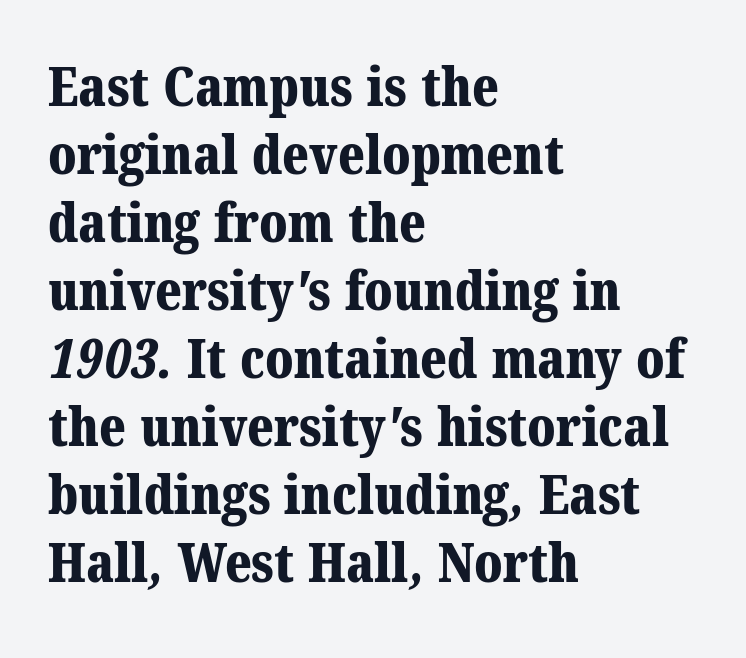
The image shows 54 px bold serif type; set left-aligned, normal line spacing (1.26x), normal letter spacing, not underlined; medium stroke contrast and a medium x-height.
